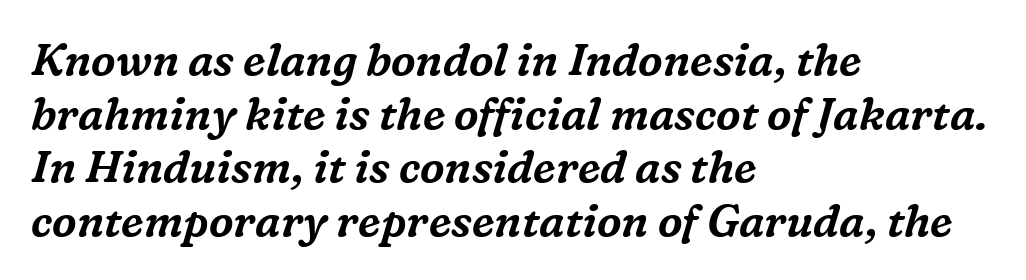
{"serif": "yes", "italic": "yes", "lean": "right", "slant_degrees": 16, "width": "normal", "stroke_contrast": "medium", "x_height": "medium", "monospaced": "no", "underline": "no", "align": "left", "line_spacing_ratio": 1.22, "letter_spacing": "normal", "letter_spacing_em": 0.0, "glyph_px": 44}
